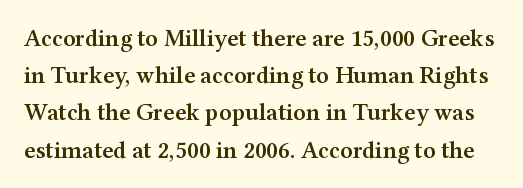
{"italic": "no", "bold": "semi", "underline": "no", "line_spacing": "normal", "line_spacing_ratio": 1.55, "letter_spacing": "normal", "letter_spacing_em": 0.0, "glyph_px": 24}
